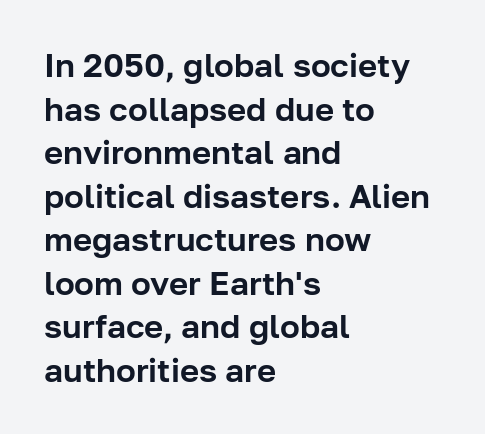
Q: Is the text italic (slanted)? A: No, it is upright.
Q: Is the typeface a serif or a sans-serif typeface? A: Sans-serif.
Q: Is the text underlined? A: No.
Q: How is the paragraph aligned? A: Left-aligned.
Q: Is the spacing between letters normal or unusually wide? A: Normal.
Q: Is the spacing between lines tight, normal or loose? A: Normal.
Q: Width (condensed, normal, or wide)? A: Normal.
Q: Stroke contrast? A: Low.
Q: x-height? A: Medium.
Q: Monospaced? A: No.
